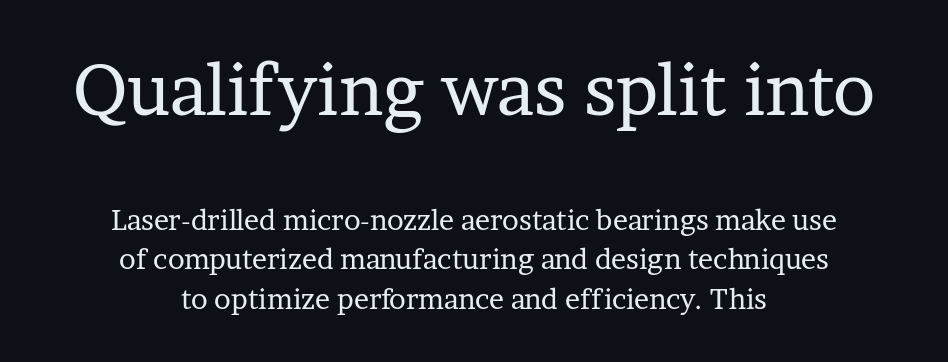
These lines are rendered in a variable-pitch font. These lines were composed using upright roman letters. Weight: not bold — regular or lighter. The composition opens big and finishes small. The horizontal fit of the characters is conventional and even. The passage is arranged like a title page — every line centered.
